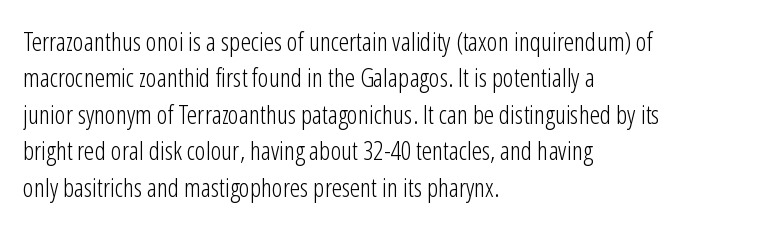
The image shows 26 px text type, upright; set left-aligned, normal line spacing (1.4x), normal letter spacing, not underlined.
